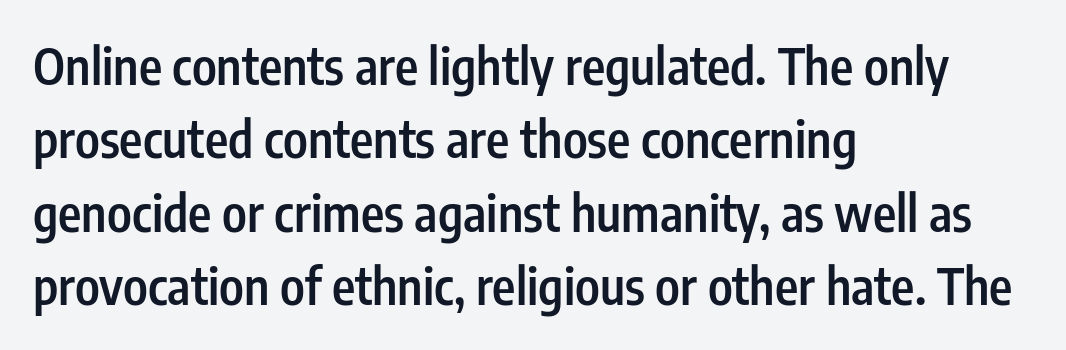
The face used here is a sans, in the tradition of grotesques and geometrics. Nothing unusual about the tracking: characters are spaced as the font intends. The rows are spaced the way most documents space them. Every letter is mildly thick-stroked: semibold rather than bold. The specimen reads as upright at a glance. Spacing verdict: proportional, widths tailored to each character.
